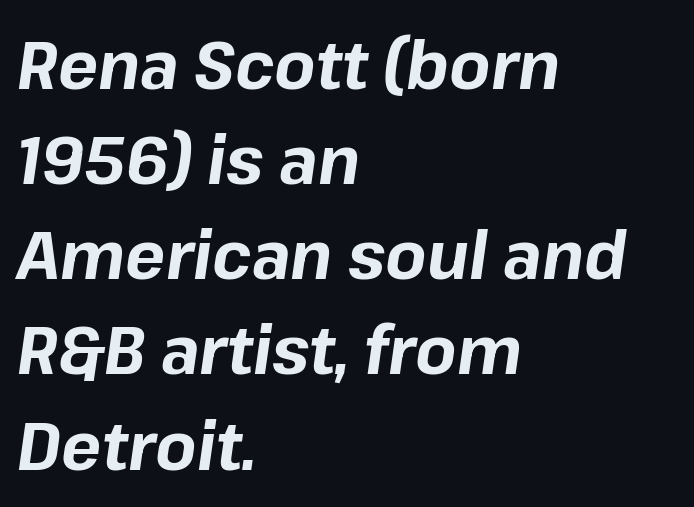
Q: Is the text bold? A: Yes.
Q: Is the text italic (slanted)? A: Yes, it leans right by about 8 degrees.
Q: Is the text underlined? A: No.
Q: How is the paragraph aligned? A: Left-aligned.
Q: Is the spacing between letters normal or unusually wide? A: Normal.
Q: Is the spacing between lines tight, normal or loose? A: Normal.
Q: Width (condensed, normal, or wide)? A: Normal.
Q: Stroke contrast? A: Low.
Q: x-height? A: Medium.
Q: Monospaced? A: No.
